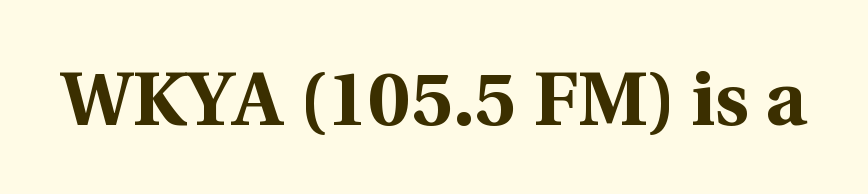
Q: Is the text bold? A: Yes.
Q: Is the text italic (slanted)? A: No, it is upright.
Q: Is the typeface a serif or a sans-serif typeface? A: Serif.
Q: Is the text underlined? A: No.
Q: Is the spacing between letters normal or unusually wide? A: Normal.
Q: Width (condensed, normal, or wide)? A: Normal.
Q: x-height? A: Medium.
Q: Monospaced? A: No.
